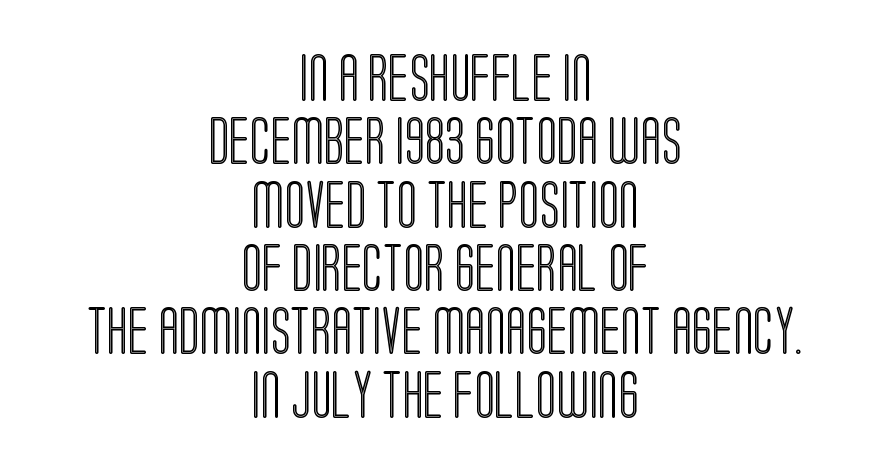
{"italic": "no", "width": "condensed", "x_height": "large", "monospaced": "no", "underline": "no", "align": "center", "line_spacing": "normal", "line_spacing_ratio": 1.32, "letter_spacing": "normal", "letter_spacing_em": 0.0, "glyph_px": 48}
